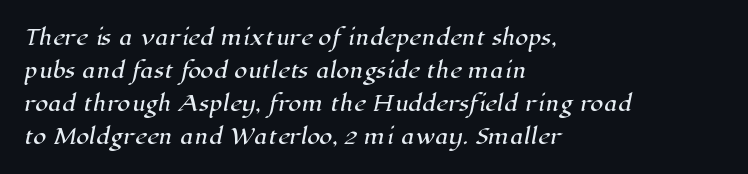
{"underline": "no", "align": "left", "line_spacing": "normal", "line_spacing_ratio": 1.57, "letter_spacing": "normal", "letter_spacing_em": 0.0, "glyph_px": 21}
